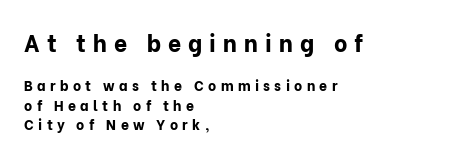
Q: Is the text bold? A: Yes.
Q: Is the text italic (slanted)? A: No, it is upright.
Q: Is the text underlined? A: No.
Q: How is the paragraph aligned? A: Left-aligned.
Q: Is the spacing between letters normal or unusually wide? A: Unusually wide.
Q: Is the spacing between lines tight, normal or loose? A: Normal.
Q: Which block of text is set in a larger size, the first (top) or the second (bottom)? A: The first (top) one.
